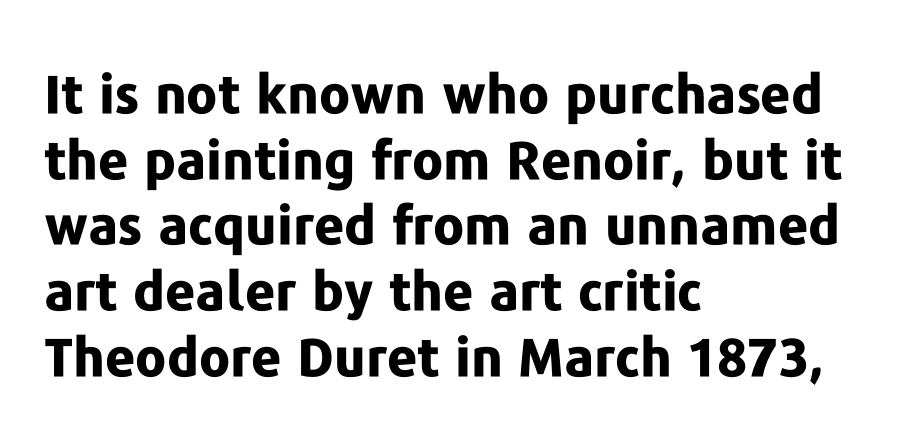
Strokes here are thick enough to call this a true bold. Tracking value appears to be zero — textbook default spacing. Ordinary non-slanted type is in use. Note: no serifs on the glyphs.
